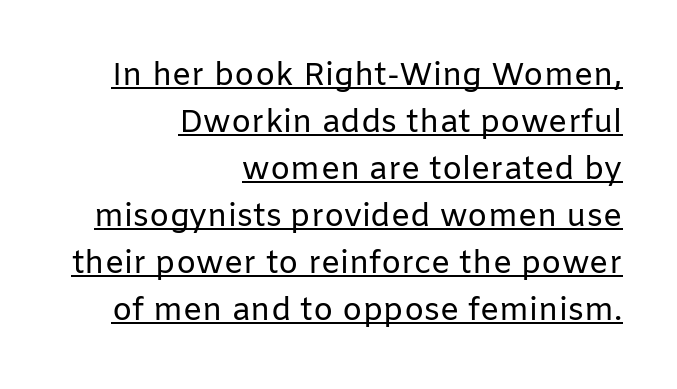
Q: Is the text bold? A: No.
Q: Is the text italic (slanted)? A: No, it is upright.
Q: Is the typeface a serif or a sans-serif typeface? A: Sans-serif.
Q: Is the text underlined? A: Yes.
Q: How is the paragraph aligned? A: Right-aligned.
Q: Is the spacing between letters normal or unusually wide? A: Normal.
Q: Is the spacing between lines tight, normal or loose? A: Normal.
Q: Width (condensed, normal, or wide)? A: Normal.
Q: Stroke contrast? A: Low.
Q: x-height? A: Medium.
Q: Monospaced? A: No.
